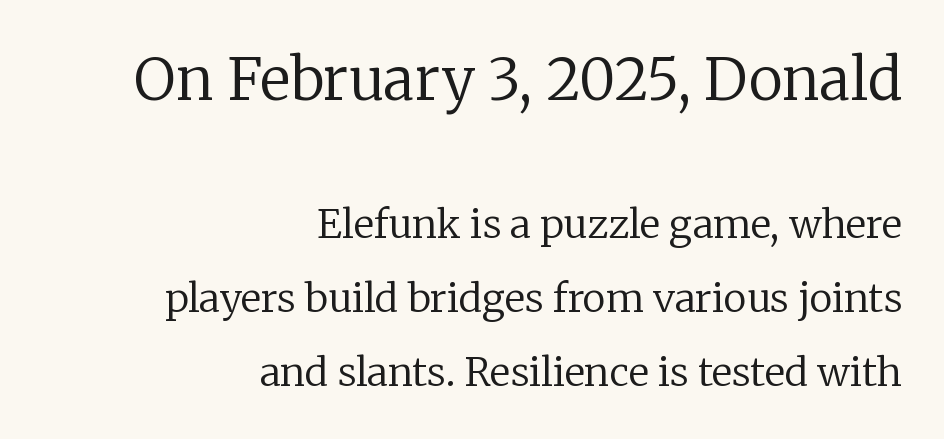
{"serif": "yes", "italic": "no", "bold": "no", "weight": "regular", "width": "normal", "stroke_contrast": "low", "x_height": "medium", "monospaced": "no", "underline": "no", "align": "right", "line_spacing": "loose", "line_spacing_ratio": 1.9, "letter_spacing": "normal", "letter_spacing_em": 0.0, "larger_block": "first", "size_ratio": 1.49, "glyph_px": 58}
